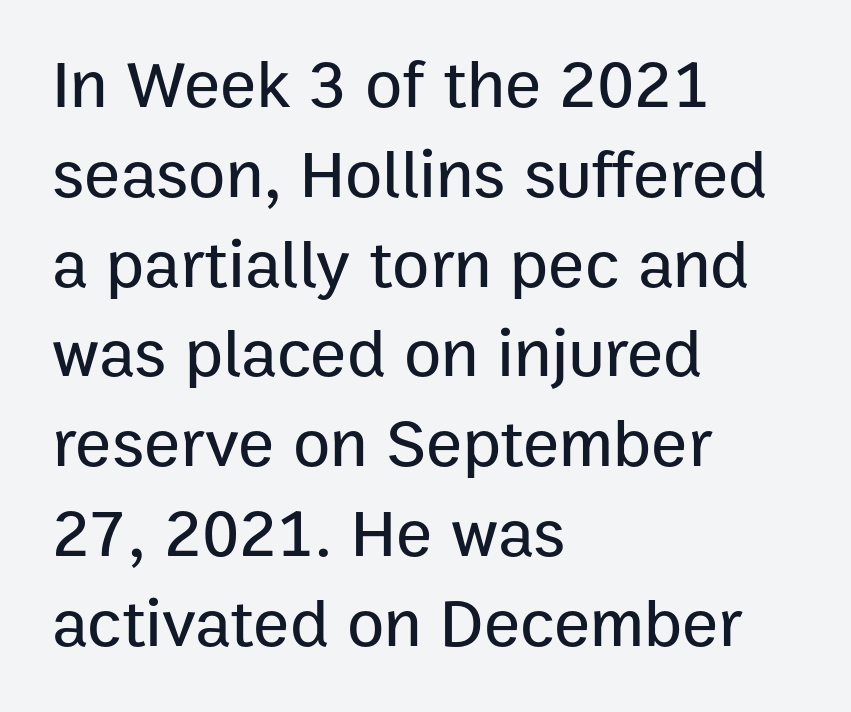
The image shows 68 px sans-serif type, upright; set left-aligned, normal line spacing (1.32x), normal letter spacing, not underlined; low stroke contrast and a medium x-height.
